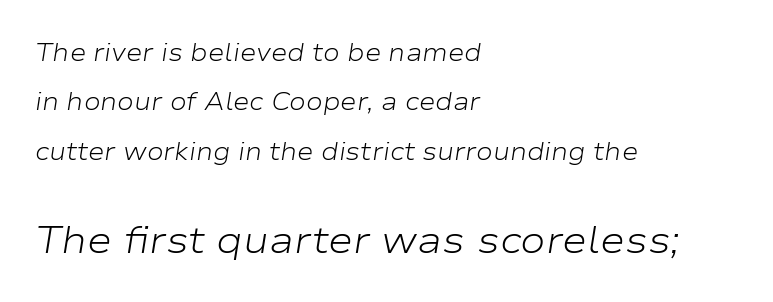
The strokes carry an ordinary text weight at most. Slanted lettering throughout. Which chunk is bigger? The second one — the bottom block dwarfs the top. The specimen omits any rule beneath the text block's lines. Leftover space on each line is placed entirely after the last word.
